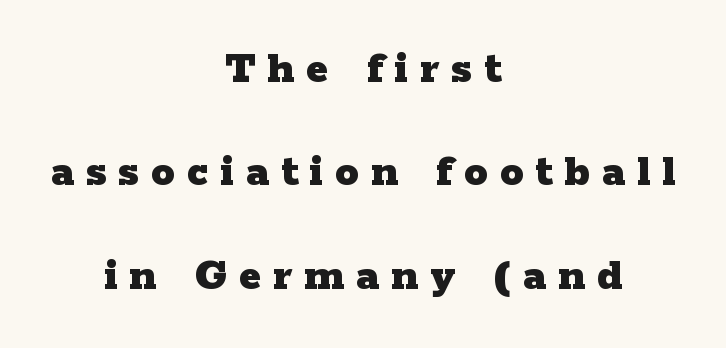
Is there much room between lines? Yes — plenty of vertical air separates them. Horizontal alignment here is central, giving a formal, balanced look. Loose tracking; the words dissolve into strings of separated letters. Each letter's strokes conclude with small projecting serifs. Is the type bold? Yes — the strokes are clearly thick and heavy.
